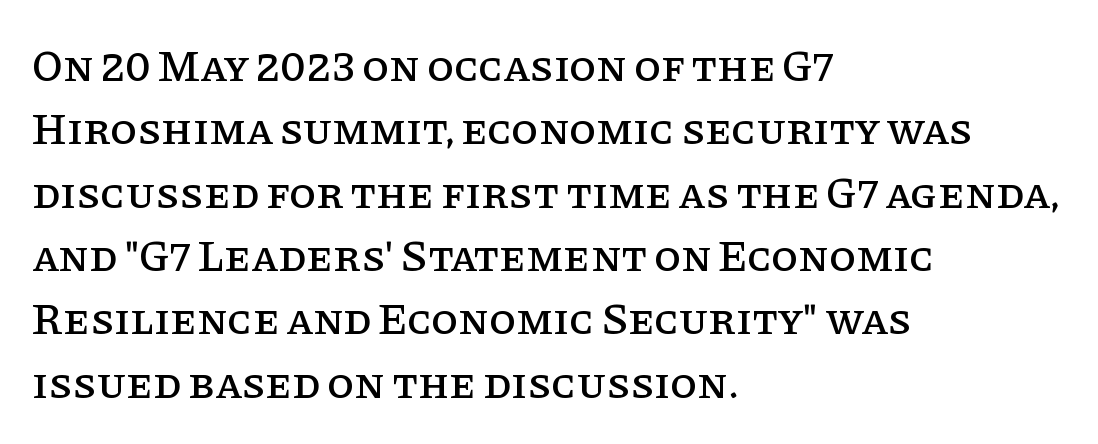
{"serif": "yes", "italic": "no", "width": "normal", "stroke_contrast": "low", "x_height": "large", "monospaced": "no", "underline": "no", "align": "left", "line_spacing": "normal", "line_spacing_ratio": 1.44, "letter_spacing": "normal", "letter_spacing_em": 0.0, "glyph_px": 44}
